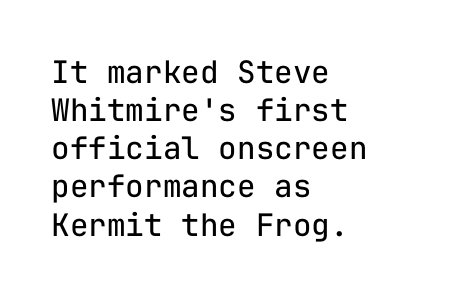
Q: Is the text bold? A: No.
Q: Is the text italic (slanted)? A: No, it is upright.
Q: Is the typeface a serif or a sans-serif typeface? A: Sans-serif.
Q: Is the text underlined? A: No.
Q: How is the paragraph aligned? A: Left-aligned.
Q: Is the spacing between letters normal or unusually wide? A: Normal.
Q: Width (condensed, normal, or wide)? A: Normal.
Q: Stroke contrast? A: Low.
Q: x-height? A: Medium.
Q: Monospaced? A: Yes.
